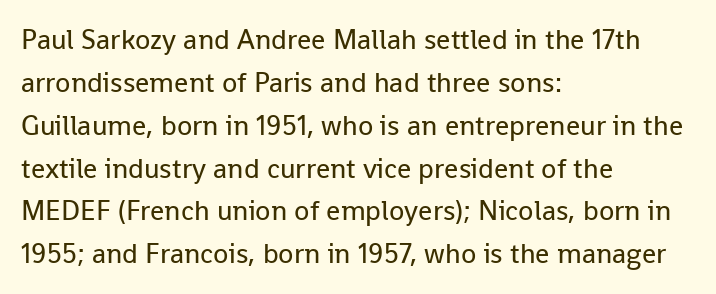
The image shows 28 px regular-weight sans-serif type, upright; set left-aligned, normal line spacing (1.53x), normal letter spacing, not underlined; low stroke contrast and a medium x-height.
